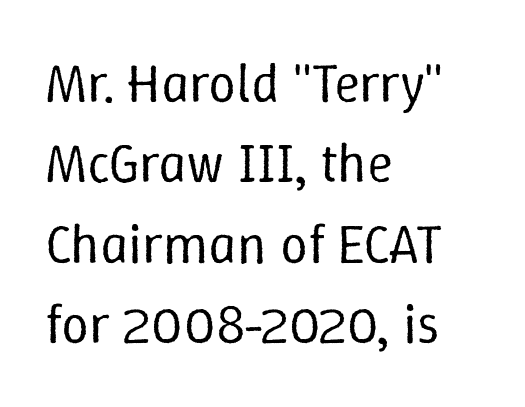
These lines are rendered in a variable-pitch font. The baseline area is clear. Tracking here is standard; glyphs follow each other at the usual distance. The setting favours the left margin, as ordinary paragraphs usually do. Nope, not italic — everything's standing straight. Line spacing here is normal.
